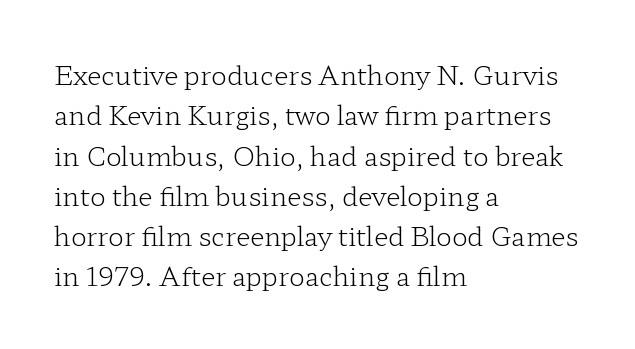
Check the space under the baseline: it is left empty. The type sits square on the baseline with zero lean. Line spacing here is normal. Casual observation: everything's shoved over to the left. Honestly, the letter spacing is just normal — you wouldn't notice it.
